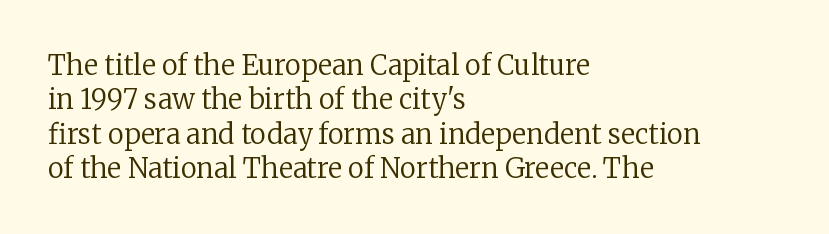
Q: Is the text bold? A: No.
Q: Is the text italic (slanted)? A: No, it is upright.
Q: Is the text underlined? A: No.
Q: How is the paragraph aligned? A: Left-aligned.
Q: Is the spacing between letters normal or unusually wide? A: Normal.
Q: Is the spacing between lines tight, normal or loose? A: Normal.
